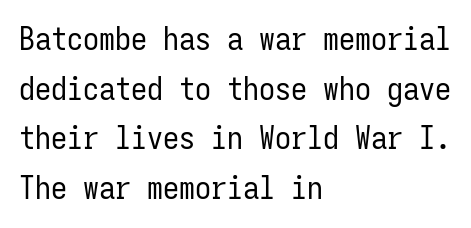
{"serif": "no", "italic": "no", "bold": "no", "weight": "regular", "width": "condensed", "stroke_contrast": "low", "x_height": "medium", "monospaced": "yes", "underline": "no", "align": "left", "line_spacing": "normal", "line_spacing_ratio": 1.55, "letter_spacing": "normal", "letter_spacing_em": 0.0, "glyph_px": 32}
